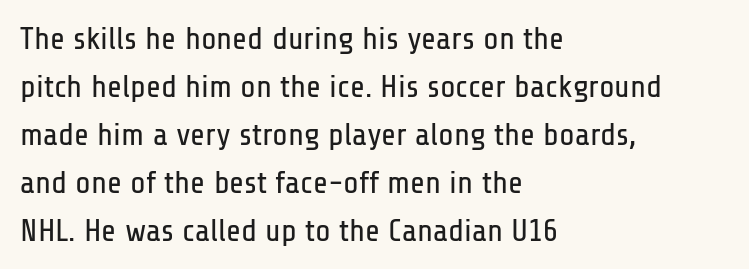
Honestly, the row spacing looks completely unremarkable. Descenders hang freely into open space. Each letter keeps its own natural width here, so spacing adapts to shape. A roman cut, with each character standing at attention. Nope, no serifs anywhere on these letters. The passage shown is not bold in any degree.
